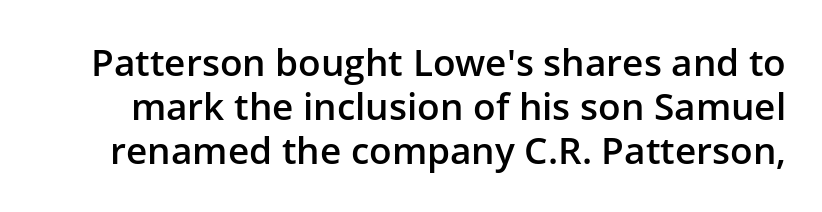
Q: Is the text bold? A: Semi-bold.
Q: Is the text italic (slanted)? A: No, it is upright.
Q: Is the typeface a serif or a sans-serif typeface? A: Sans-serif.
Q: Is the text underlined? A: No.
Q: Is the spacing between letters normal or unusually wide? A: Normal.
Q: Width (condensed, normal, or wide)? A: Normal.
Q: Stroke contrast? A: Low.
Q: x-height? A: Medium.
Q: Monospaced? A: No.
